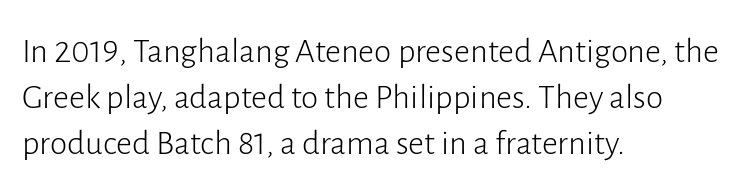
{"serif": "no", "italic": "no", "bold": "no", "weight": "light", "width": "normal", "stroke_contrast": "low", "x_height": "medium", "monospaced": "no", "underline": "no", "align": "left", "line_spacing": "normal", "line_spacing_ratio": 1.32, "letter_spacing": "normal", "letter_spacing_em": 0.0, "glyph_px": 35}
